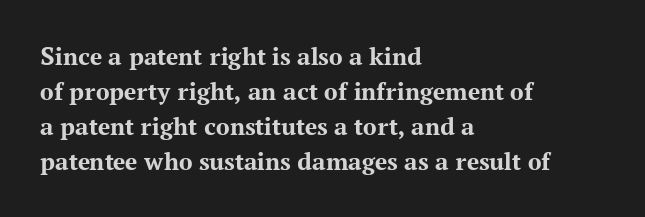
Q: Is the text bold? A: Yes.
Q: Is the text italic (slanted)? A: No, it is upright.
Q: Is the text underlined? A: No.
Q: How is the paragraph aligned? A: Left-aligned.
Q: Is the spacing between letters normal or unusually wide? A: Normal.
Q: Is the spacing between lines tight, normal or loose? A: Normal.
